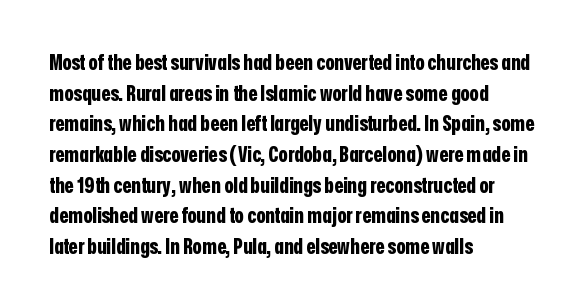
Glyph-to-glyph distance matches everyday printed text. If you drew a line through each stem, it would be perfectly vertical. Horizontal bands of white between lines are of average thickness. Type without underlining. The glyphs have the mass of a bold cut.
